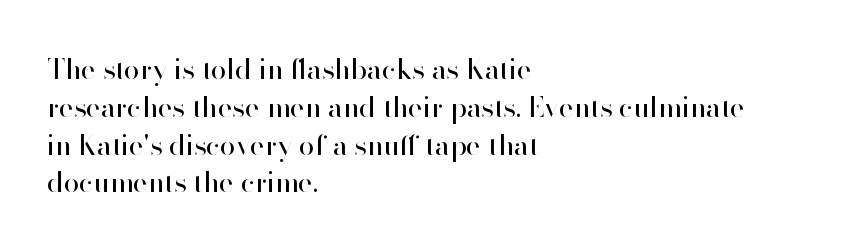
{"serif": "no", "italic": "no", "bold": "no", "weight": "regular", "width": "normal", "stroke_contrast": "high", "x_height": "small", "monospaced": "no", "underline": "no", "align": "left", "line_spacing": "normal", "line_spacing_ratio": 1.35, "letter_spacing": "normal", "letter_spacing_em": 0.0, "glyph_px": 28}
